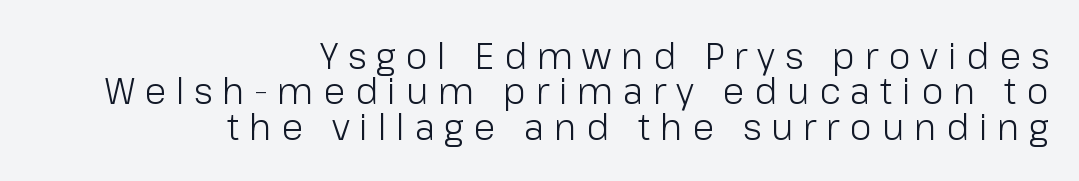
The image shows 36 px light sans-serif type, upright; set right-aligned, tight line spacing (0.98x), unusually wide letter spacing (+0.27 em), not underlined; low stroke contrast and a medium x-height.
